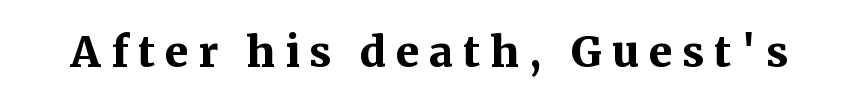
Q: Is the text bold? A: Yes.
Q: Is the text italic (slanted)? A: No, it is upright.
Q: Is the typeface a serif or a sans-serif typeface? A: Serif.
Q: Is the text underlined? A: No.
Q: Width (condensed, normal, or wide)? A: Normal.
Q: Stroke contrast? A: Medium.
Q: x-height? A: Medium.
Q: Monospaced? A: No.
